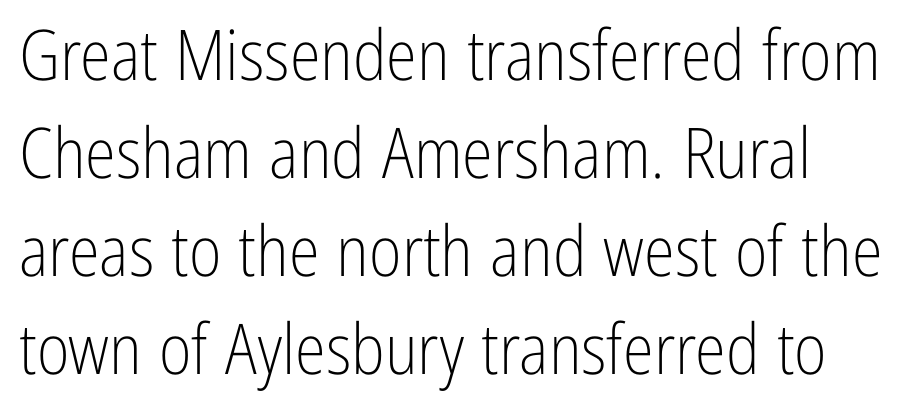
Q: Is the text bold? A: No.
Q: Is the text italic (slanted)? A: No, it is upright.
Q: Is the typeface a serif or a sans-serif typeface? A: Sans-serif.
Q: Is the text underlined? A: No.
Q: How is the paragraph aligned? A: Left-aligned.
Q: Is the spacing between letters normal or unusually wide? A: Normal.
Q: Is the spacing between lines tight, normal or loose? A: Normal.
Q: Width (condensed, normal, or wide)? A: Condensed.
Q: Stroke contrast? A: Low.
Q: x-height? A: Medium.
Q: Monospaced? A: No.
